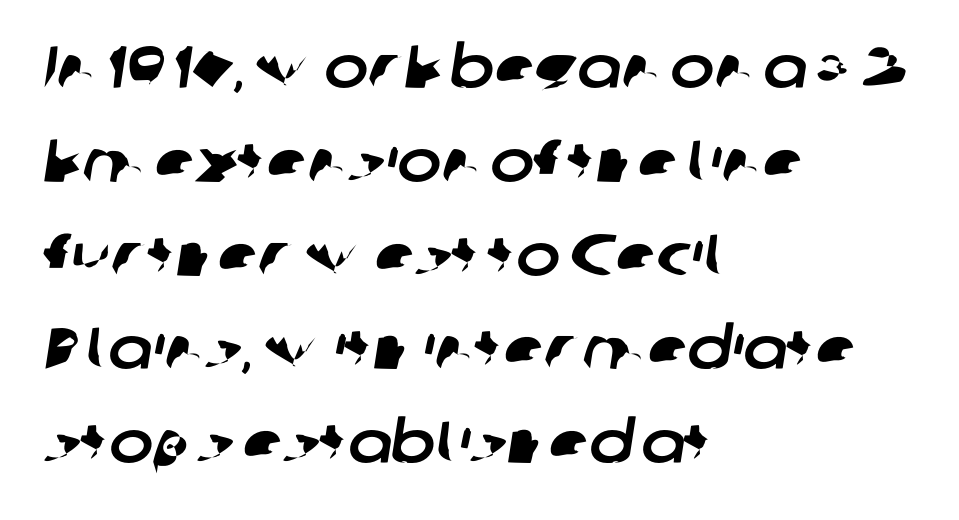
The face used here is rendered with its standard letterfit. This sample uses a sans-serif face. If you measured baseline to baseline, you'd find a middling distance. Which margin do the lines hug? The left one — the right edge is uneven. These lines are rendered in a variable-pitch font.
